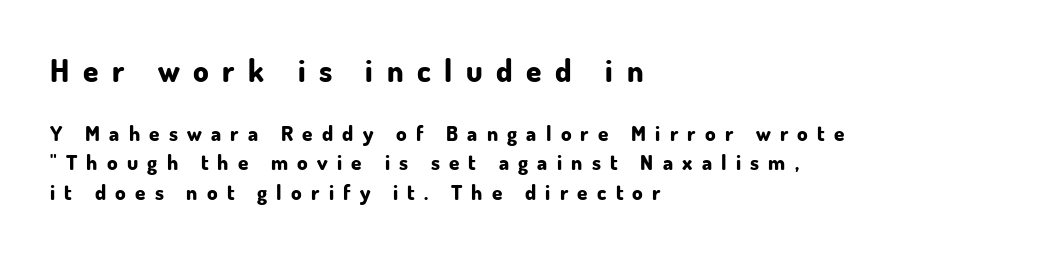
{"serif": "no", "italic": "no", "bold": "yes", "weight": "bold", "width": "normal", "stroke_contrast": "low", "x_height": "small", "monospaced": "no", "underline": "no", "align": "left", "line_spacing": "normal", "line_spacing_ratio": 1.41, "letter_spacing": "wide", "letter_spacing_em": 0.44, "larger_block": "first", "size_ratio": 1.48, "glyph_px": 31}
